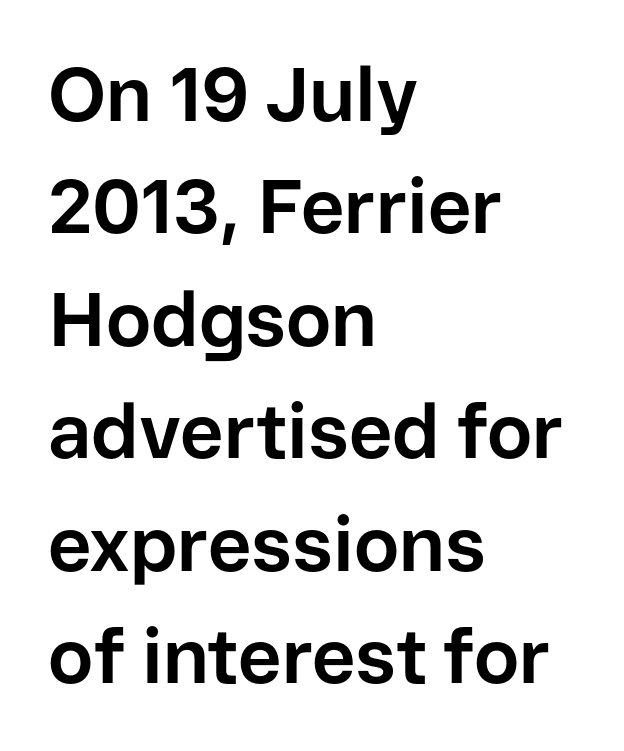
{"serif": "no", "italic": "no", "bold": "yes", "weight": "bold", "width": "normal", "stroke_contrast": "low", "x_height": "medium", "monospaced": "no", "underline": "no", "align": "left", "line_spacing": "normal", "line_spacing_ratio": 1.48, "letter_spacing": "normal", "letter_spacing_em": 0.0, "glyph_px": 76}
